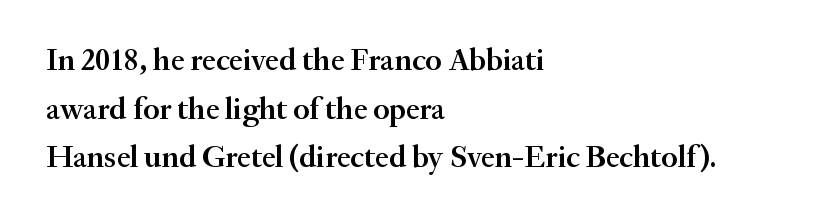
The image shows 31 px semibold serif type, upright; set left-aligned, normal line spacing (1.57x), normal letter spacing, not underlined; medium stroke contrast and a small x-height.
